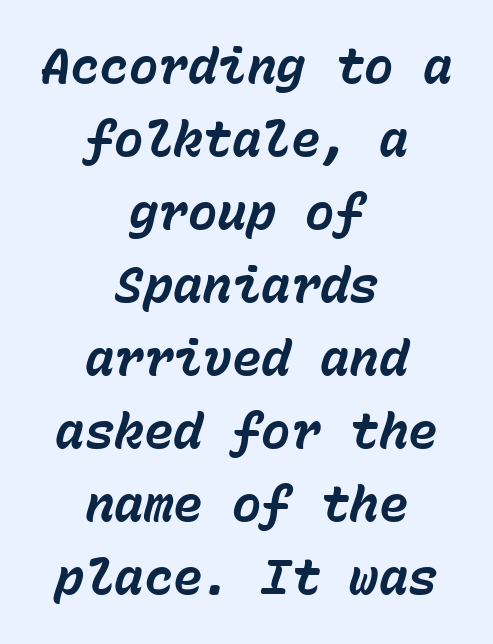
{"italic": "yes", "lean": "right", "slant_degrees": 15, "bold": "yes", "weight": "bold", "width": "normal", "stroke_contrast": "low", "x_height": "medium", "monospaced": "yes", "underline": "no", "align": "center", "line_spacing": "normal", "line_spacing_ratio": 1.49, "letter_spacing": "normal", "letter_spacing_em": 0.0, "glyph_px": 49}
